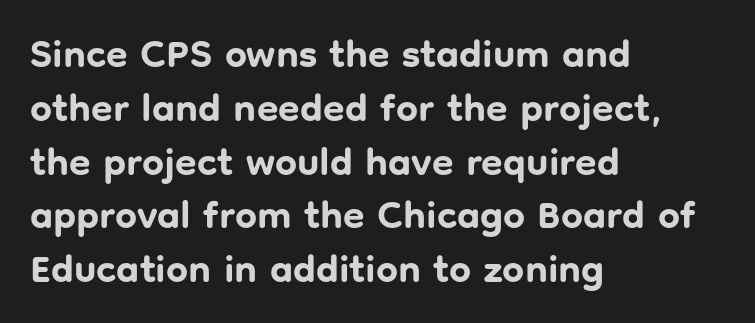
The passage shown is typed in a proportional face where columns would drift. Strong, thick strokes mark this as bold type. Which margin do the lines hug? The left one — the right edge is uneven. Each word holds together tightly as a unit, with standard inter-letter gaps.
